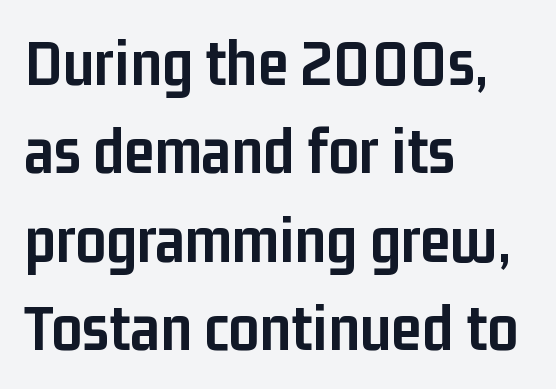
The image shows 68 px semibold, condensed sans-serif type, upright; set left-aligned, normal line spacing (1.3x), normal letter spacing, not underlined; low stroke contrast and a medium x-height.
